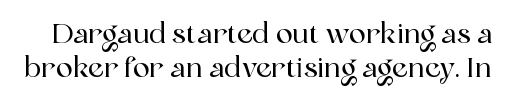
The image shows 28 px serif type, upright; set line spacing 1.23x, normal letter spacing, not underlined; a medium x-height.
